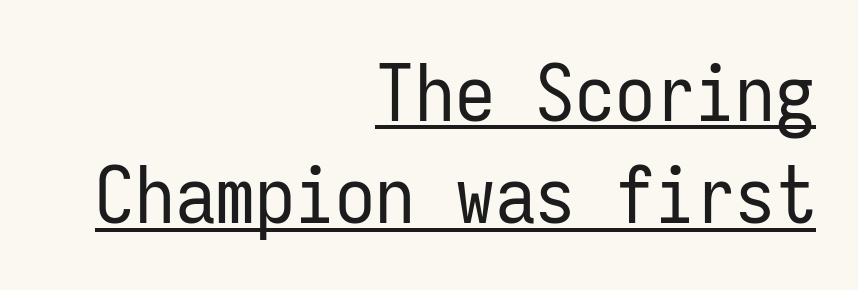
The image shows 80 px regular-weight, condensed sans-serif type, upright, monospaced; set right-aligned, normal line spacing (1.28x), normal letter spacing, underlined; low stroke contrast and a medium x-height.
